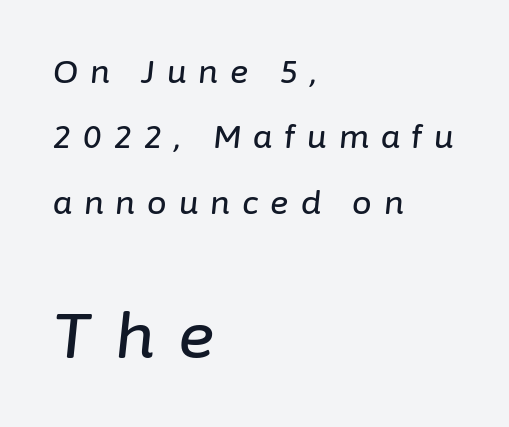
Whoever set this chose breathing room over compactness in the vertical rhythm. Rendered with sloped, italic letterforms. You could not count columns in this text — the font is proportionally spaced. Line starts are locked; line ends wander. Which of the two is more prominent by size? The second, at the bottom. The zone under the glyphs is completely vacant.
